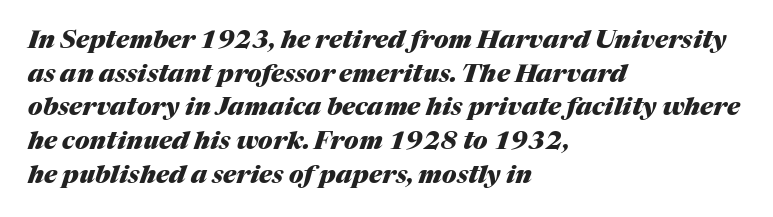
One-word summary of the alignment: left. Nothing unusual about the tracking: characters are spaced as the font intends. Italic: yes, the glyphs are oblique. The designer left line spacing at the default.
